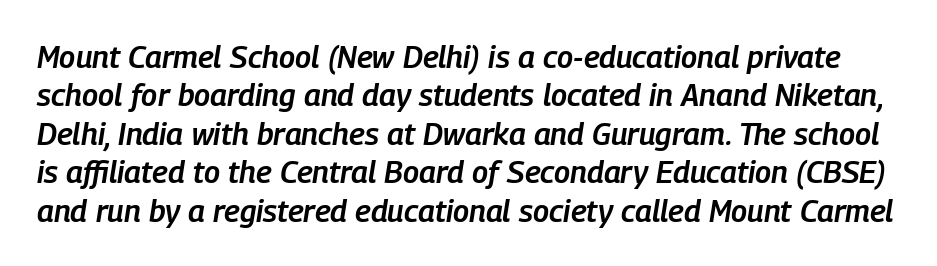
The image shows 31 px semibold, condensed type, italic (leaning right); set line spacing 1.24x, normal letter spacing, not underlined; low stroke contrast and a medium x-height.
